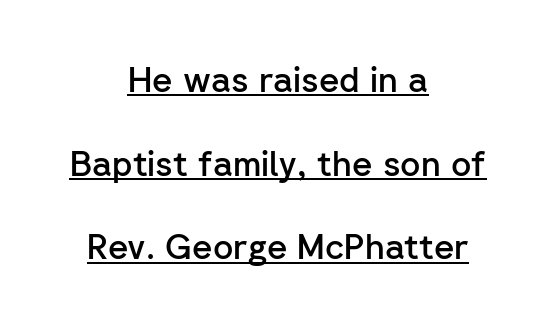
The image shows 35 px semibold sans-serif type, upright; set centered, loose line spacing (2.39x), normal letter spacing, underlined; low stroke contrast and a medium x-height.
